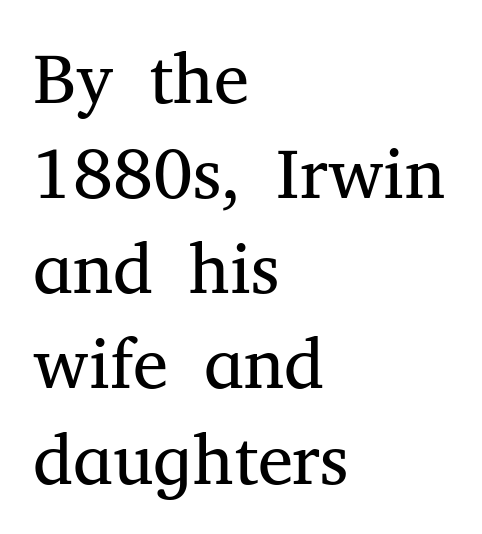
Q: Is the text bold? A: No.
Q: Is the text italic (slanted)? A: No, it is upright.
Q: Is the typeface a serif or a sans-serif typeface? A: Serif.
Q: Is the text underlined? A: No.
Q: How is the paragraph aligned? A: Left-aligned.
Q: Is the spacing between letters normal or unusually wide? A: Normal.
Q: Is the spacing between lines tight, normal or loose? A: Normal.
Q: Width (condensed, normal, or wide)? A: Normal.
Q: Stroke contrast? A: Medium.
Q: x-height? A: Medium.
Q: Monospaced? A: No.
